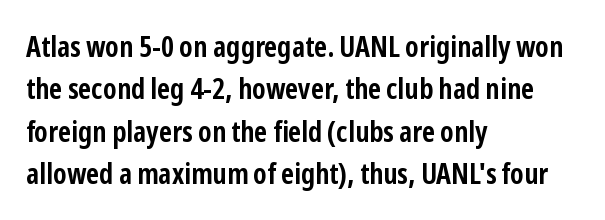
{"serif": "no", "italic": "no", "bold": "yes", "weight": "semibold", "width": "condensed", "stroke_contrast": "low", "x_height": "medium", "monospaced": "no", "underline": "no", "align": "left", "line_spacing": "normal", "line_spacing_ratio": 1.46, "letter_spacing": "normal", "letter_spacing_em": 0.0, "glyph_px": 29}
